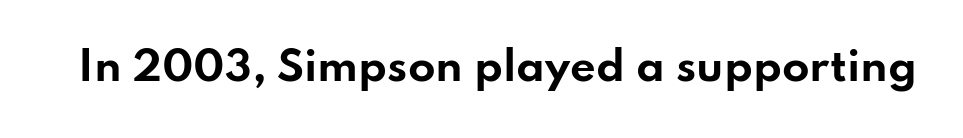
Spacing between characters is what you'd get straight out of the box. Each letter keeps its own natural width here, so spacing adapts to shape. Plain, unruled lines of type. The specimen reads as upright at a glance. The characters display no serif detailing; their extremities are plain.
